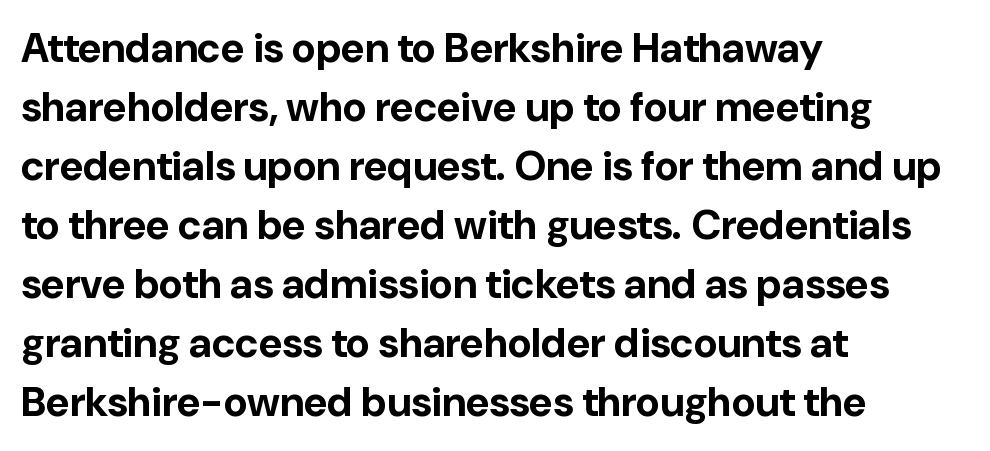
The image shows 41 px bold sans-serif type, upright; set left-aligned, normal line spacing (1.44x), normal letter spacing, not underlined; low stroke contrast and a medium x-height.
